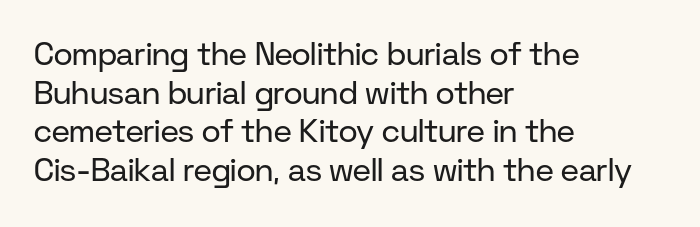
These lines are rendered in a variable-pitch font. The weight tops out at a normal text grade. Spacing between characters is what you'd get straight out of the box. The baseline area is clear.
